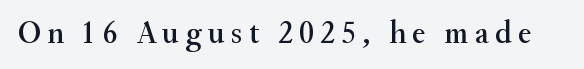
Characters remain perfectly vertical along every line. Each row of text sits above clean, open space. Here the designer chose a conventional face with non-uniform glyph widths. The typeface chosen for these lines features serifs.
